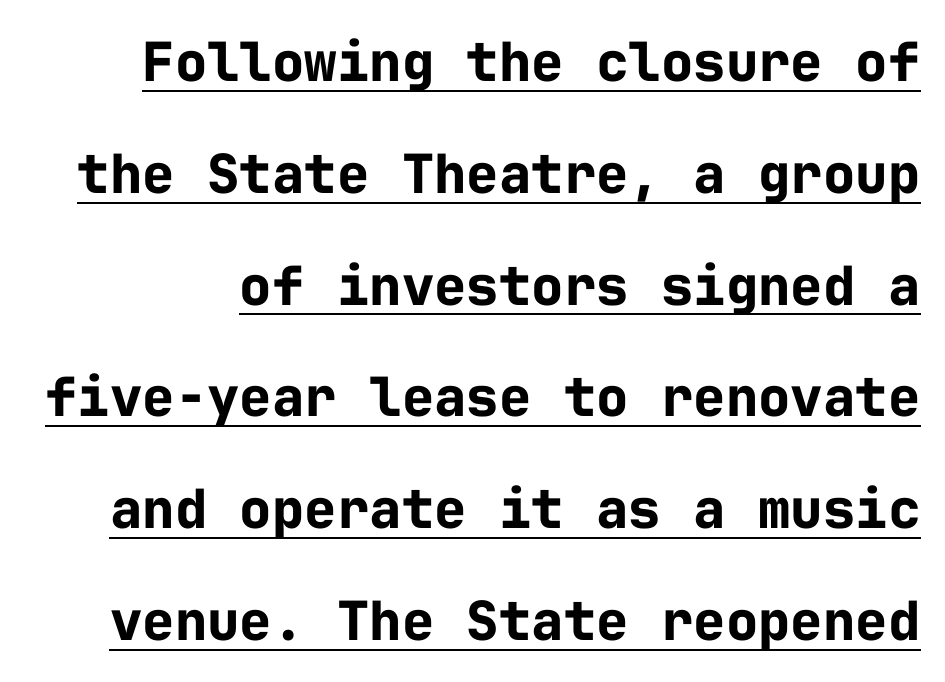
Q: Is the text bold? A: Yes.
Q: Is the text italic (slanted)? A: No, it is upright.
Q: Is the typeface a serif or a sans-serif typeface? A: Sans-serif.
Q: Is the text underlined? A: Yes.
Q: Is the spacing between letters normal or unusually wide? A: Normal.
Q: Is the spacing between lines tight, normal or loose? A: Loose.
Q: Width (condensed, normal, or wide)? A: Normal.
Q: Stroke contrast? A: Low.
Q: x-height? A: Medium.
Q: Monospaced? A: Yes.
